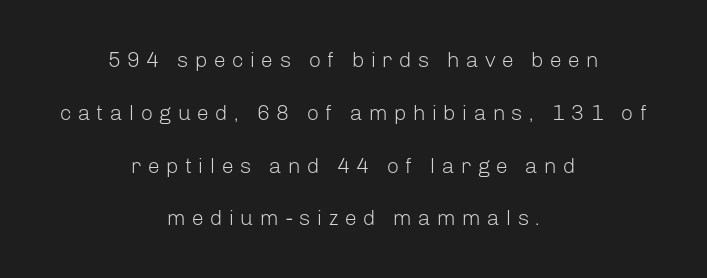
Q: Is the text bold? A: No.
Q: Is the text italic (slanted)? A: No, it is upright.
Q: Is the text underlined? A: No.
Q: How is the paragraph aligned? A: Centered.
Q: Is the spacing between letters normal or unusually wide? A: Unusually wide.
Q: Is the spacing between lines tight, normal or loose? A: Loose.
